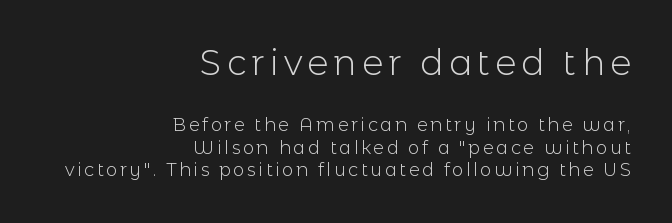
The typeface has the unassuming heft of standard copy or less. A clean baseline with only descenders dipping below it. The lettering holds an erect, upright posture throughout. Is this a fixed-width face? No — the glyphs have proportional, varying widths. Character size in the leading block exceeds that of the trailing block.
